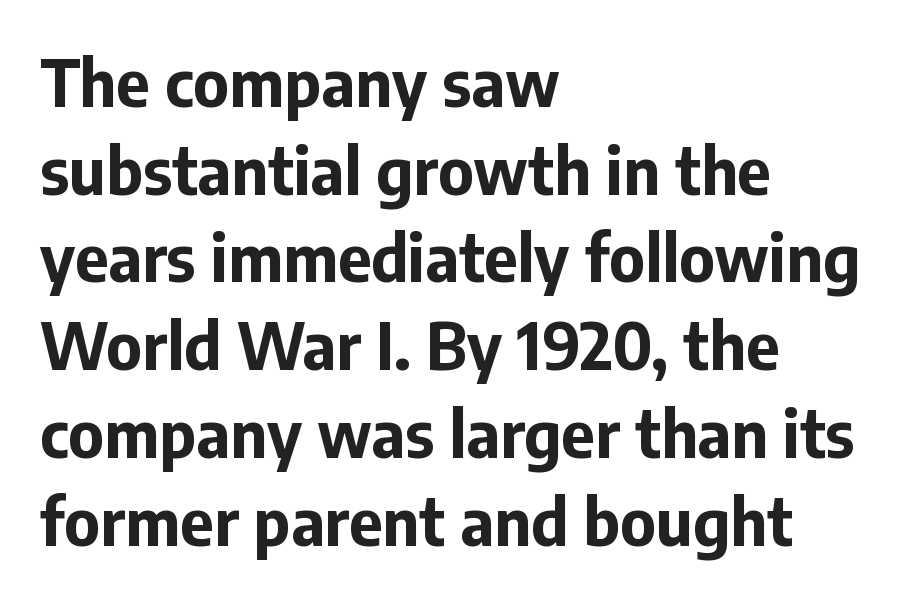
The image shows 65 px bold sans-serif type, upright; set left-aligned, normal line spacing (1.35x), normal letter spacing, not underlined; low stroke contrast and a medium x-height.
